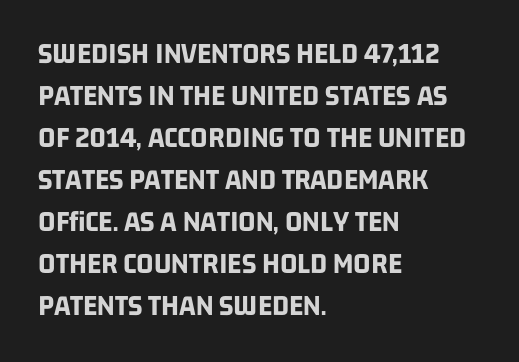
The image shows 30 px bold, condensed sans-serif type; set left-aligned, normal line spacing (1.4x), normal letter spacing, not underlined; low stroke contrast and a large x-height.
